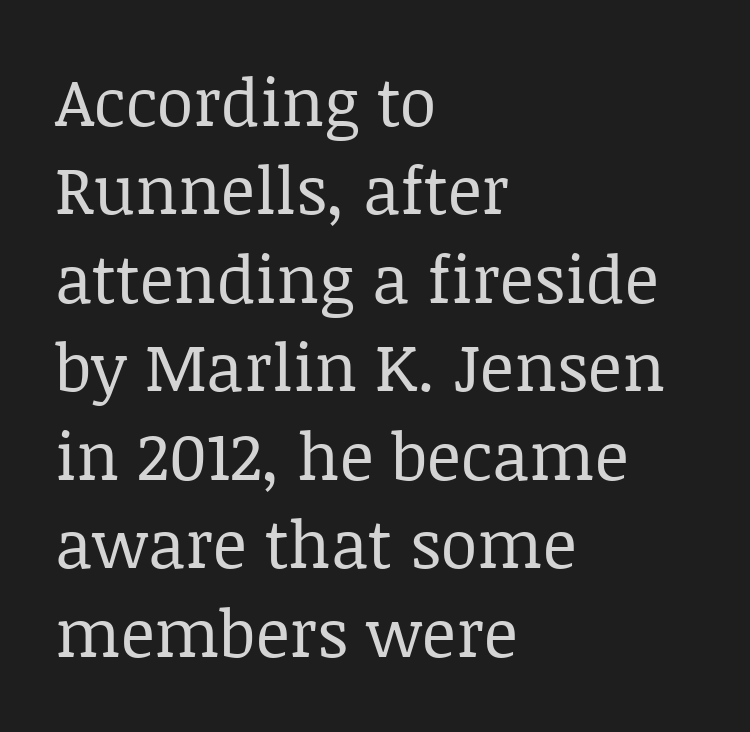
{"serif": "yes", "italic": "no", "bold": "no", "weight": "regular", "width": "normal", "stroke_contrast": "low", "x_height": "large", "monospaced": "no", "underline": "no", "align": "left", "line_spacing": "normal", "line_spacing_ratio": 1.34, "letter_spacing": "normal", "letter_spacing_em": 0.0, "glyph_px": 66}
